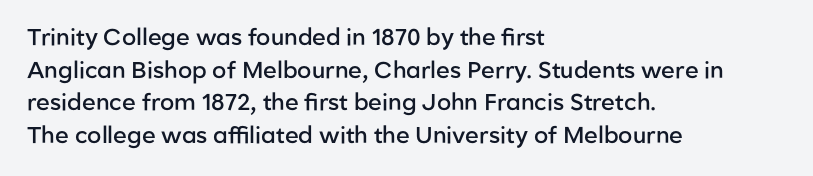
Q: Is the text bold? A: Semi-bold.
Q: Is the text italic (slanted)? A: No, it is upright.
Q: Is the text underlined? A: No.
Q: How is the paragraph aligned? A: Left-aligned.
Q: Is the spacing between letters normal or unusually wide? A: Normal.
Q: Is the spacing between lines tight, normal or loose? A: Normal.
